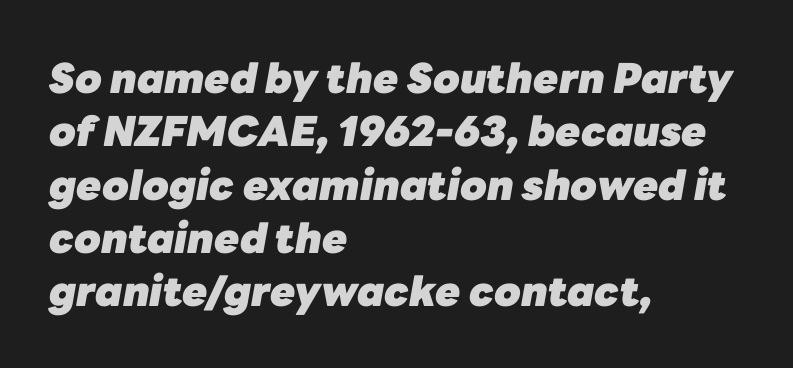
It's the slanting kind of type. Plenty of ink on the page — the face is bold. The passage shown is typed in a proportional face where columns would drift. Characters follow at the spacing the type designer built in. If you drew a ruler down the left edge, every line would touch it.
